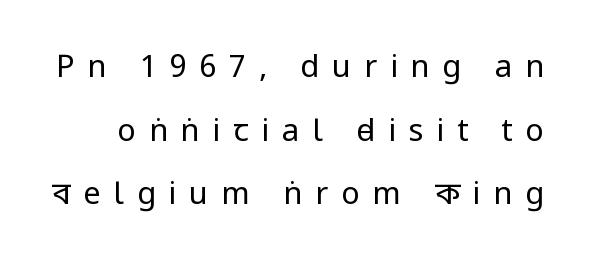
The image shows 31 px regular-weight, condensed sans-serif type, upright; set loose line spacing (2.05x), unusually wide letter spacing (+0.41 em), not underlined; low stroke contrast and a large x-height.
